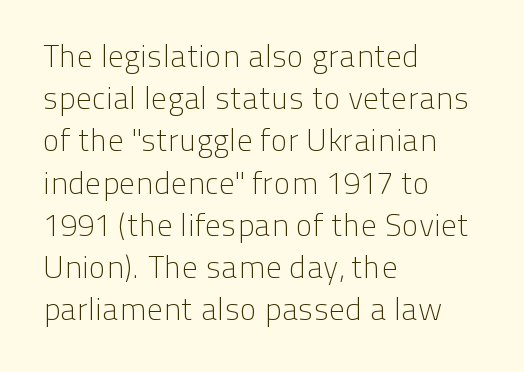
The image shows 32 px light sans-serif type, upright; set left-aligned, normal line spacing (1.32x), normal letter spacing, not underlined; low stroke contrast and a medium x-height.
